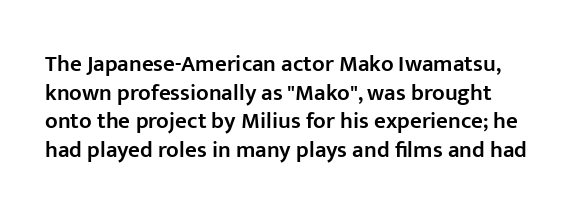
{"italic": "no", "bold": "semi", "underline": "no", "line_spacing_ratio": 1.24, "letter_spacing": "normal", "letter_spacing_em": 0.0, "glyph_px": 23}
